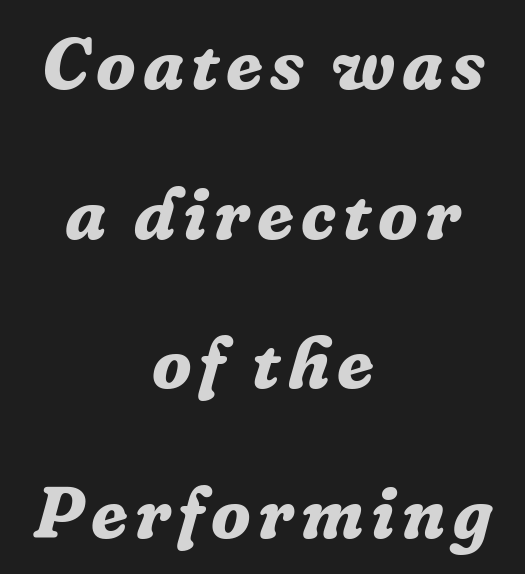
{"serif": "yes", "italic": "yes", "lean": "right", "slant_degrees": 16, "bold": "yes", "weight": "bold", "width": "normal", "stroke_contrast": "low", "x_height": "medium", "monospaced": "no", "underline": "no", "align": "center", "line_spacing": "loose", "line_spacing_ratio": 2.05, "glyph_px": 73}
